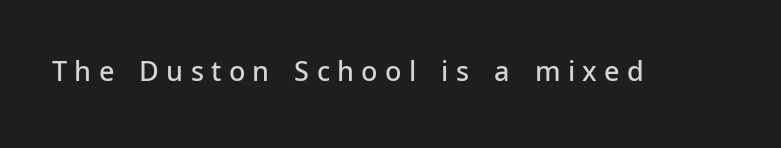
The image shows 27 px text type, upright; set unusually wide letter spacing (+0.27 em), not underlined.
